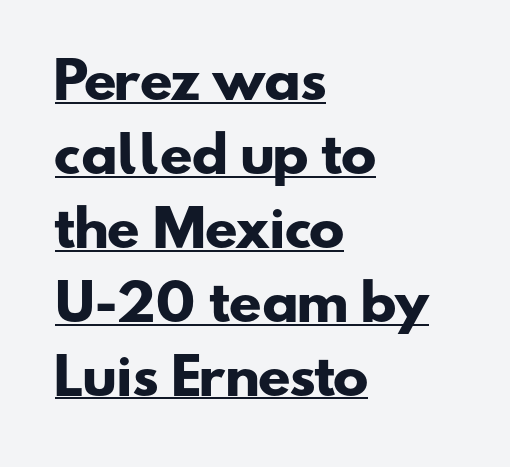
Q: Is the text bold? A: Yes.
Q: Is the typeface a serif or a sans-serif typeface? A: Sans-serif.
Q: Is the text underlined? A: Yes.
Q: How is the paragraph aligned? A: Left-aligned.
Q: Is the spacing between letters normal or unusually wide? A: Normal.
Q: Is the spacing between lines tight, normal or loose? A: Normal.
Q: Width (condensed, normal, or wide)? A: Wide.
Q: Stroke contrast? A: Low.
Q: x-height? A: Small.
Q: Monospaced? A: No.
